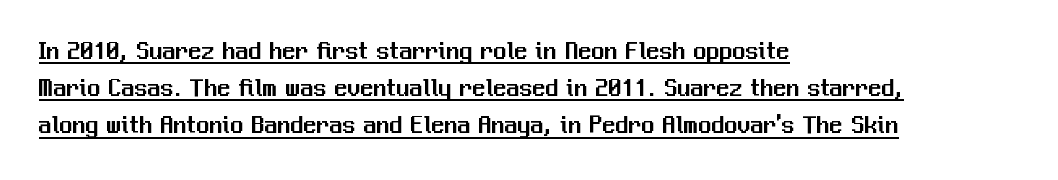
{"italic": "no", "underline": "yes", "align": "left", "line_spacing": "normal", "line_spacing_ratio": 1.43, "letter_spacing": "normal", "letter_spacing_em": 0.0, "glyph_px": 26}
